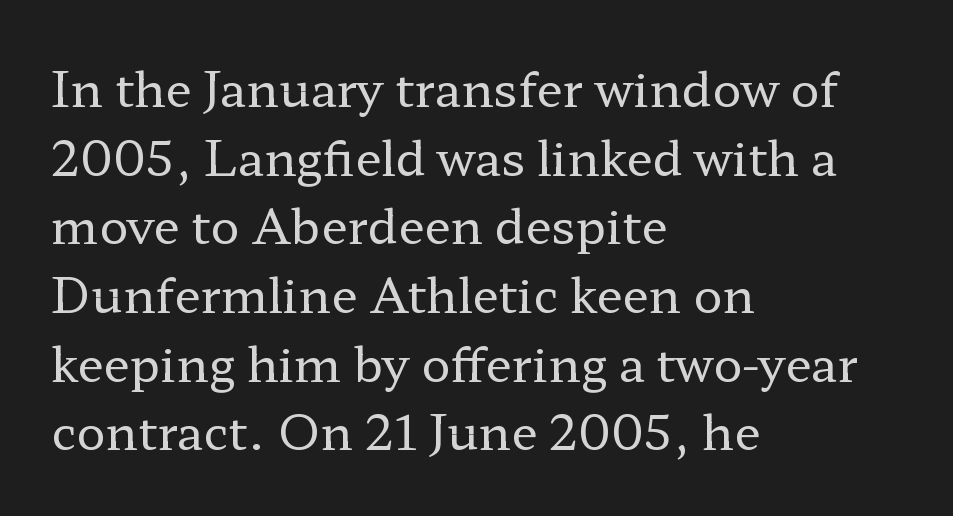
Q: Is the text bold? A: No.
Q: Is the text italic (slanted)? A: No, it is upright.
Q: Is the typeface a serif or a sans-serif typeface? A: Serif.
Q: Is the text underlined? A: No.
Q: How is the paragraph aligned? A: Left-aligned.
Q: Is the spacing between letters normal or unusually wide? A: Normal.
Q: Is the spacing between lines tight, normal or loose? A: Normal.
Q: Width (condensed, normal, or wide)? A: Wide.
Q: Stroke contrast? A: Low.
Q: x-height? A: Medium.
Q: Monospaced? A: No.
